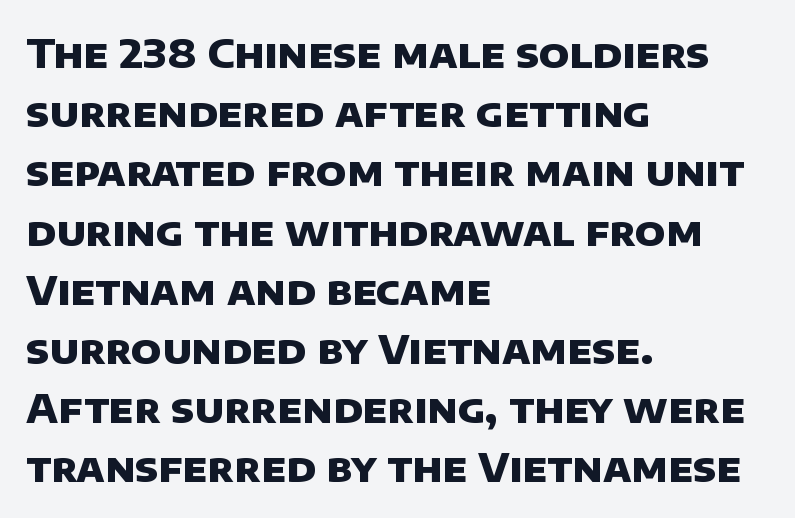
Q: Is the text bold? A: Yes.
Q: Is the typeface a serif or a sans-serif typeface? A: Sans-serif.
Q: Is the text underlined? A: No.
Q: How is the paragraph aligned? A: Left-aligned.
Q: Is the spacing between letters normal or unusually wide? A: Normal.
Q: Is the spacing between lines tight, normal or loose? A: Normal.
Q: Width (condensed, normal, or wide)? A: Normal.
Q: Stroke contrast? A: Low.
Q: x-height? A: Large.
Q: Monospaced? A: No.
